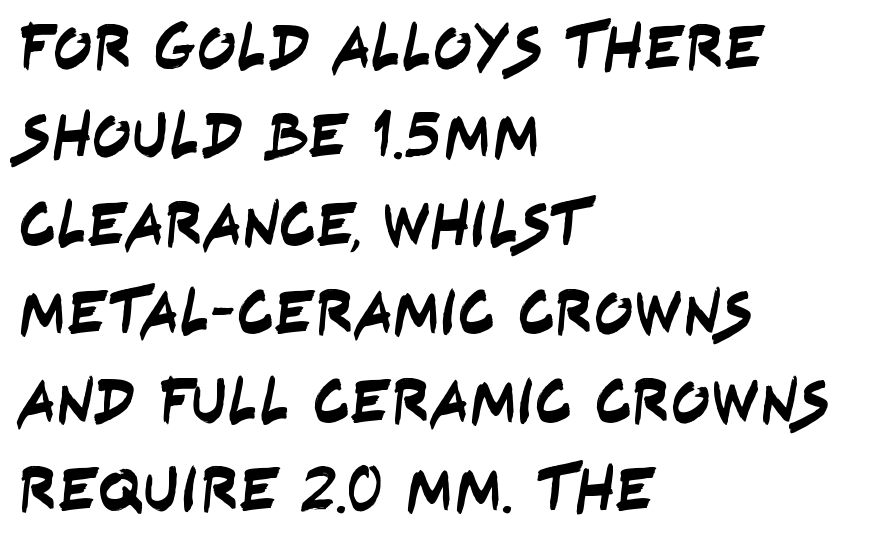
{"serif": "no", "width": "condensed", "stroke_contrast": "low", "x_height": "large", "monospaced": "no", "underline": "no", "align": "left", "line_spacing": "normal", "line_spacing_ratio": 1.36, "letter_spacing": "normal", "letter_spacing_em": 0.0, "glyph_px": 65}
